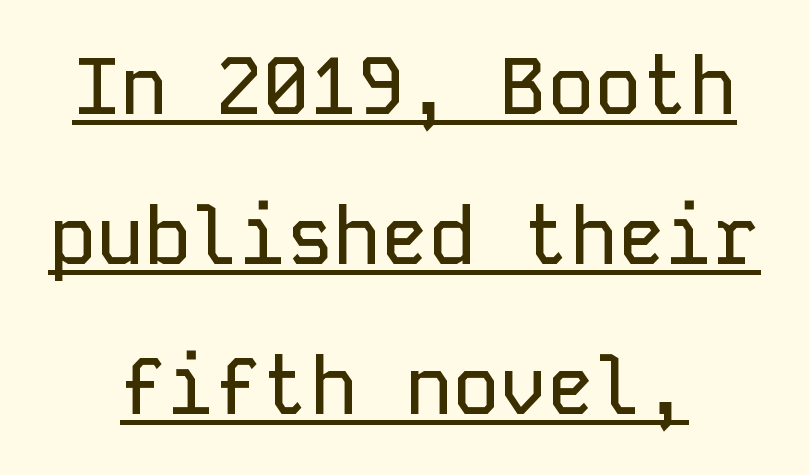
The image shows 79 px sans-serif type, upright, monospaced; set centered, loose line spacing (1.9x), normal letter spacing, underlined; low stroke contrast and a medium x-height.
